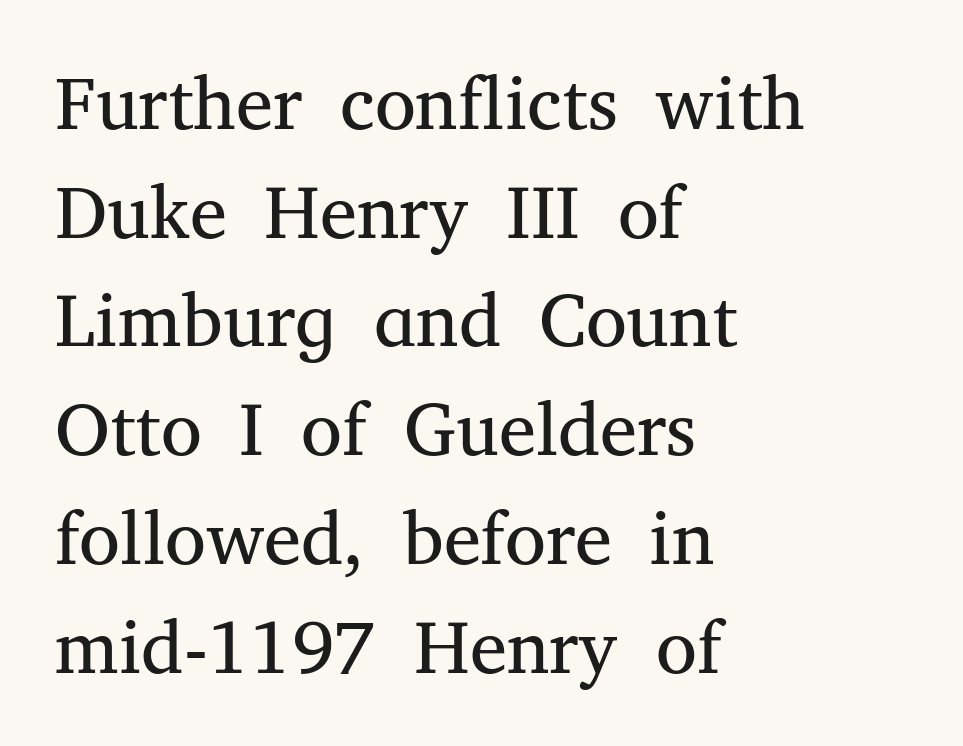
{"serif": "yes", "italic": "no", "bold": "no", "weight": "regular", "width": "normal", "stroke_contrast": "medium", "x_height": "medium", "monospaced": "no", "underline": "no", "align": "left", "line_spacing": "normal", "line_spacing_ratio": 1.45, "letter_spacing": "normal", "letter_spacing_em": 0.0, "glyph_px": 75}
